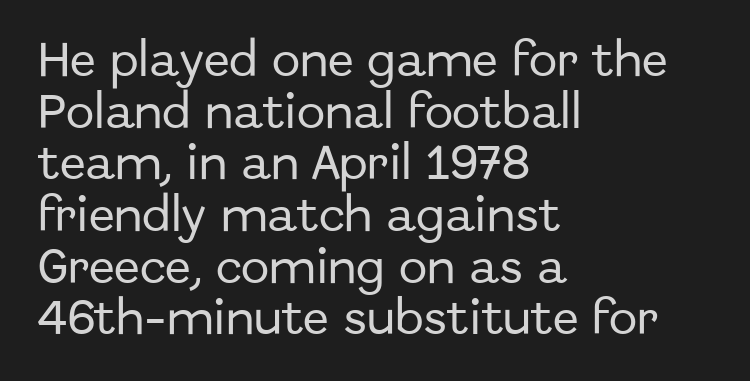
{"serif": "no", "italic": "no", "width": "normal", "stroke_contrast": "low", "x_height": "medium", "monospaced": "no", "underline": "no", "align": "left", "line_spacing": "normal", "line_spacing_ratio": 1.36, "letter_spacing": "normal", "letter_spacing_em": 0.0, "glyph_px": 38}
